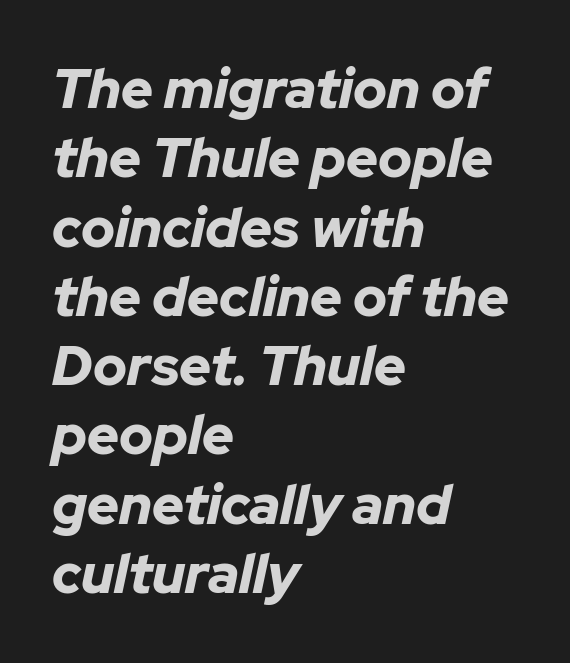
Q: Is the text bold? A: Yes.
Q: Is the text italic (slanted)? A: Yes, it leans right by about 12 degrees.
Q: Is the text underlined? A: No.
Q: How is the paragraph aligned? A: Left-aligned.
Q: Is the spacing between letters normal or unusually wide? A: Normal.
Q: Is the spacing between lines tight, normal or loose? A: Normal.
Q: Width (condensed, normal, or wide)? A: Normal.
Q: Stroke contrast? A: Low.
Q: x-height? A: Medium.
Q: Monospaced? A: No.
